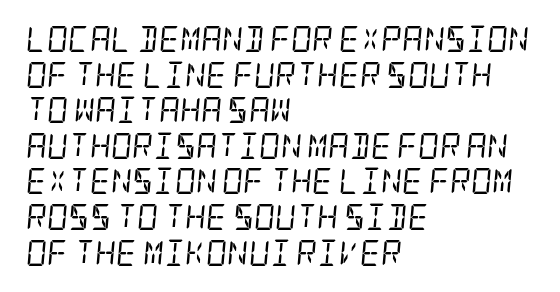
Q: Is the text bold? A: No.
Q: Is the text italic (slanted)? A: Yes, it leans right by about 5 degrees.
Q: Is the text underlined? A: No.
Q: How is the paragraph aligned? A: Left-aligned.
Q: Is the spacing between letters normal or unusually wide? A: Normal.
Q: Is the spacing between lines tight, normal or loose? A: Normal.
